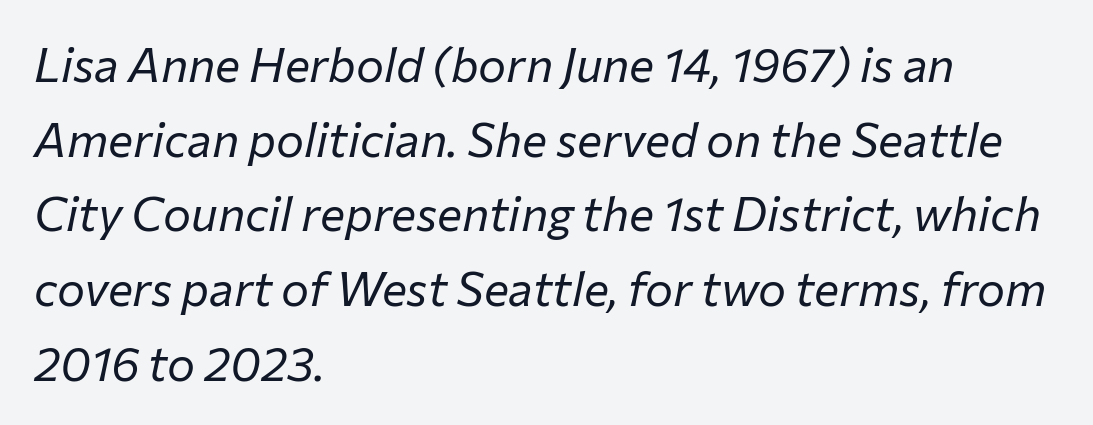
Q: Is the text bold? A: No.
Q: Is the text italic (slanted)? A: Yes, it leans right by about 12 degrees.
Q: Is the text underlined? A: No.
Q: How is the paragraph aligned? A: Left-aligned.
Q: Is the spacing between letters normal or unusually wide? A: Normal.
Q: Is the spacing between lines tight, normal or loose? A: Normal.
Q: Width (condensed, normal, or wide)? A: Normal.
Q: Stroke contrast? A: Low.
Q: x-height? A: Medium.
Q: Monospaced? A: No.
